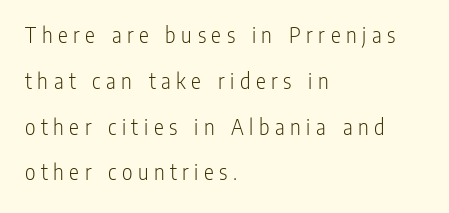
{"italic": "no", "bold": "no", "underline": "no", "align": "left", "line_spacing": "loose", "line_spacing_ratio": 1.99, "letter_spacing": "wide", "letter_spacing_em": 0.24, "glyph_px": 23}
